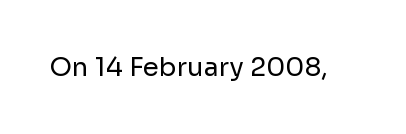
A roman cut, with each character standing at attention. Decoration check: the copy has no underline. The gaps between neighbouring characters are ordinary and unremarkable. Bold? No — there's no thickening of the strokes.
